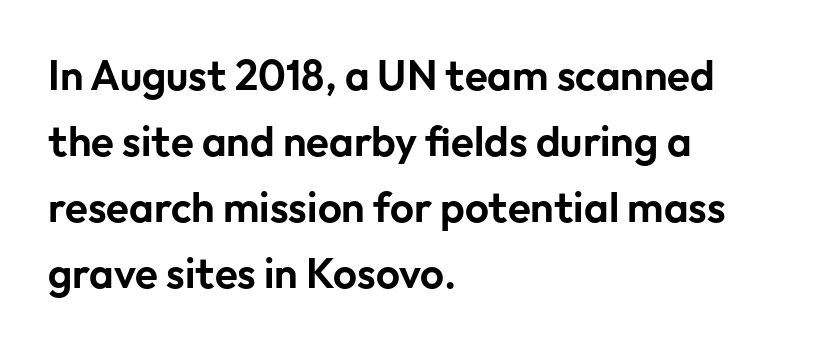
Q: Is the text italic (slanted)? A: No, it is upright.
Q: Is the typeface a serif or a sans-serif typeface? A: Sans-serif.
Q: Is the text underlined? A: No.
Q: How is the paragraph aligned? A: Left-aligned.
Q: Is the spacing between letters normal or unusually wide? A: Normal.
Q: Is the spacing between lines tight, normal or loose? A: Normal.
Q: Width (condensed, normal, or wide)? A: Normal.
Q: Stroke contrast? A: Low.
Q: x-height? A: Medium.
Q: Monospaced? A: No.
